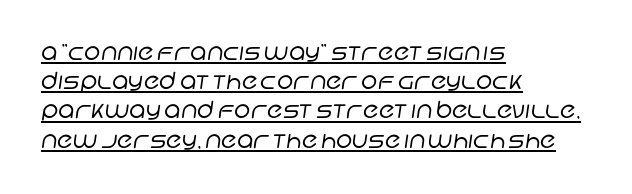
The line texture is even and compact thanks to regular tracking. Evenly set lines give the paragraph a standard silhouette. Compared with undecorated copy, this sample adds a rule below the words. Where is the straight margin? On the left. The characters are drawn with everyday or finer stroke widths.
